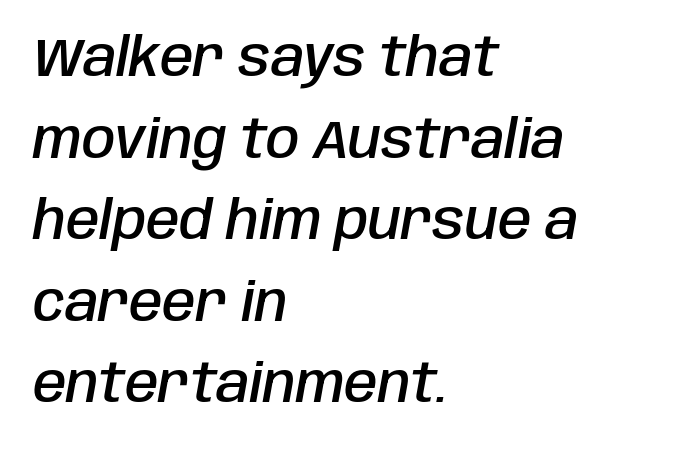
The image shows 54 px semibold, condensed type, italic (leaning right); set left-aligned, normal line spacing (1.51x), normal letter spacing, not underlined; low stroke contrast and a large x-height.
